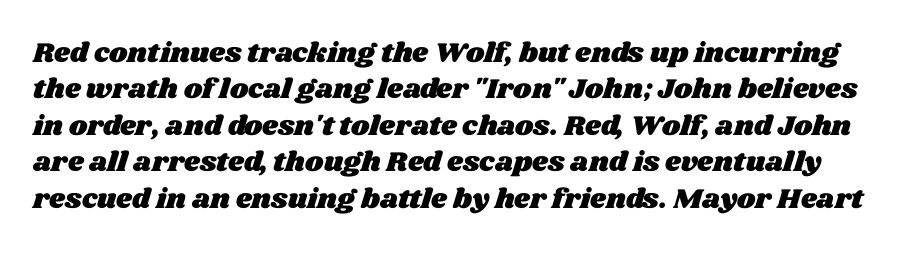
The image shows 28 px wide type; set normal line spacing (1.3x), normal letter spacing, not underlined; medium stroke contrast and a large x-height.
